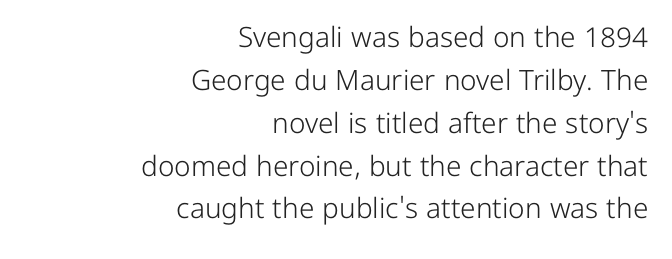
Clear beneath every line of the passage. The typeface chosen for these lines omits serifs. The rendering uses natural spacing where letterforms have individual widths. This rendering leaves character spacing at its baseline value.
